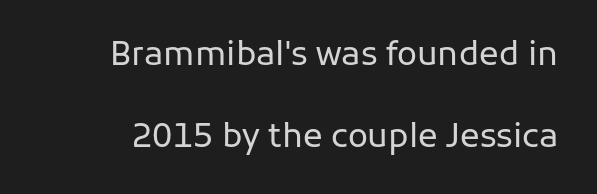
The gap between lines stays unmarked. A light-to-regular cut is what we see here. Vertical spacing — loose. This rendering leaves character spacing at its baseline value.
